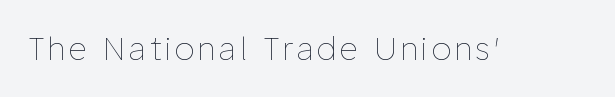
{"italic": "no", "bold": "no", "weight": "thin", "width": "normal", "stroke_contrast": "low", "x_height": "medium", "monospaced": "no", "underline": "no", "glyph_px": 31}
